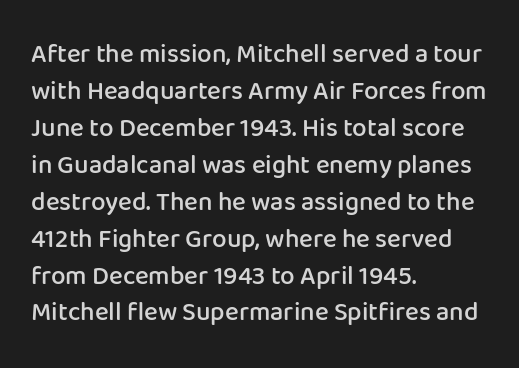
The image shows 26 px text type, upright; set left-aligned, normal line spacing (1.42x), normal letter spacing, not underlined.
